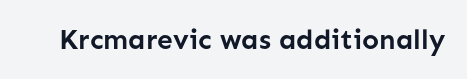
You can tell from the bare stems that sans-serif type was used. The face used here is proportionally spaced, like ordinary book or web type. You can tell it's not italic because the verticals are truly vertical. Between one letter and the next there's only the usual sliver of space. Plenty of ink on the page — the face is bold. A bare baseline throughout the passage.
